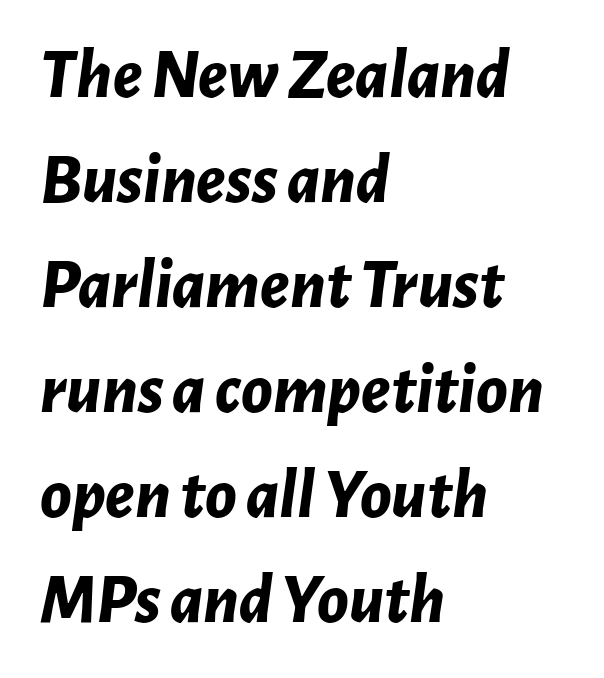
The rag falls on the right side of this text block. In terms of letterspacing, this is plain default setting. A bare baseline throughout the passage. Heavy-handed strokes throughout: this text is bold.
